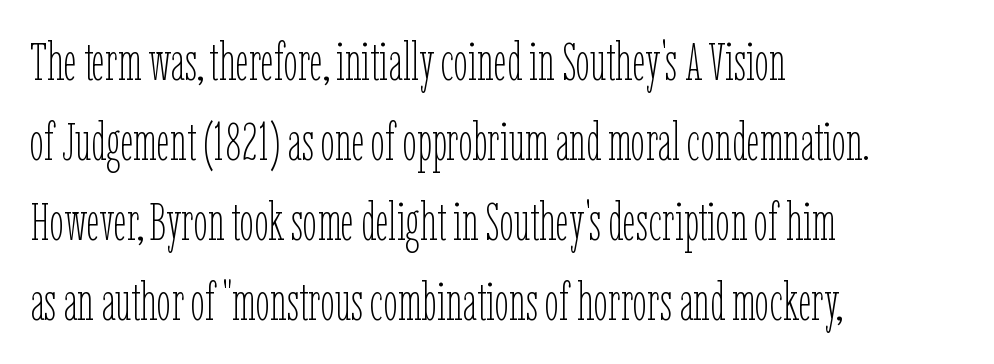
When letters stand straight like this, we call the style roman or upright. The designer left line spacing at the default. Words appear dense and cohesive because spacing is normal. Varying glyph widths throughout — classic text-font behaviour.
